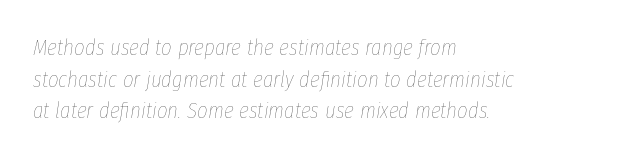
Where is the straight margin? On the left. What's the leading like? Ordinary, nothing unusual. The tracking reads as untouched default to a designer's eye. The foot of each line stays bare and open. Notice how the stems are inclined rather than vertical — that's the hallmark of italics.
